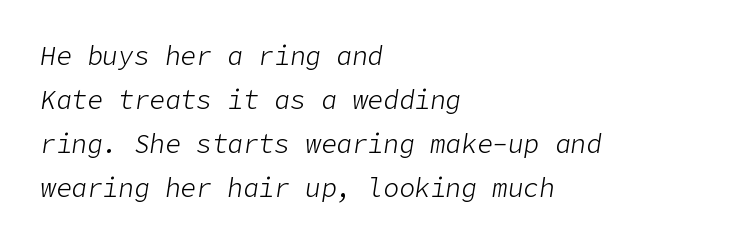
Q: Is the text bold? A: No.
Q: Is the text italic (slanted)? A: Yes, it leans right by about 9 degrees.
Q: Is the text underlined? A: No.
Q: How is the paragraph aligned? A: Left-aligned.
Q: Is the spacing between letters normal or unusually wide? A: Normal.
Q: Is the spacing between lines tight, normal or loose? A: Normal.
